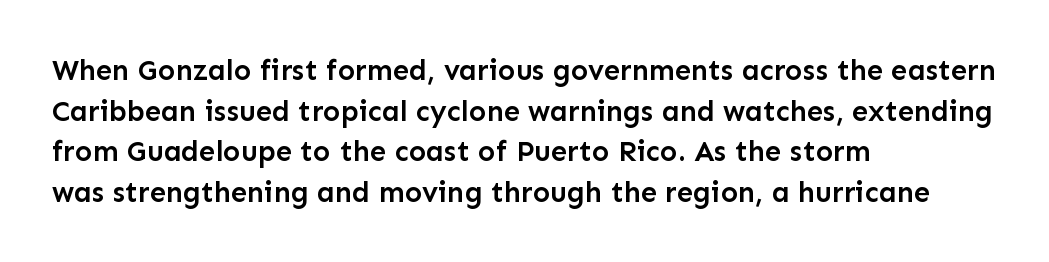
{"serif": "no", "italic": "no", "bold": "semi", "weight": "semibold", "width": "normal", "stroke_contrast": "low", "x_height": "medium", "monospaced": "no", "underline": "no", "align": "left", "line_spacing": "normal", "line_spacing_ratio": 1.4, "letter_spacing": "normal", "letter_spacing_em": 0.0, "glyph_px": 29}
